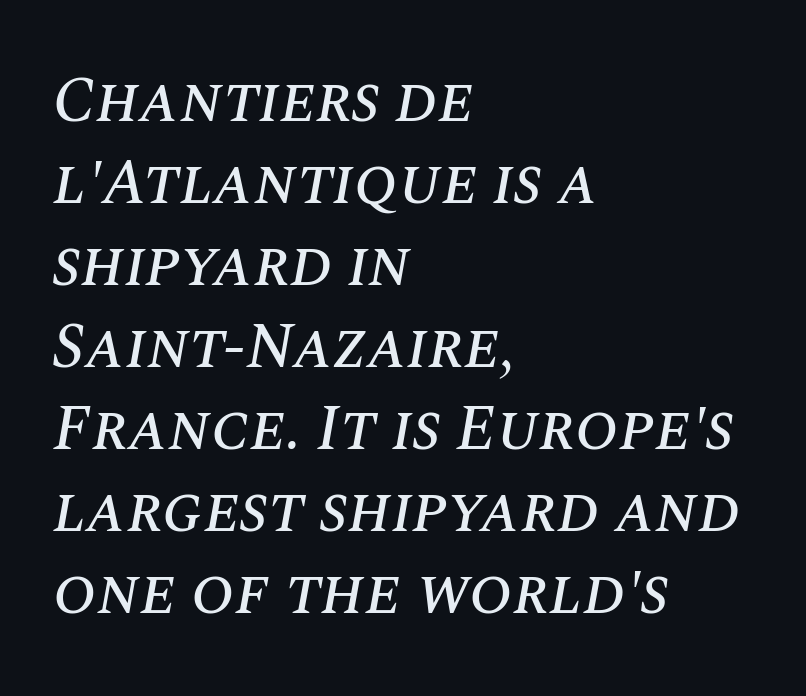
Q: Is the text italic (slanted)? A: Yes, it leans right by about 10 degrees.
Q: Is the text underlined? A: No.
Q: How is the paragraph aligned? A: Left-aligned.
Q: Is the spacing between letters normal or unusually wide? A: Normal.
Q: Is the spacing between lines tight, normal or loose? A: Normal.
Q: Width (condensed, normal, or wide)? A: Normal.
Q: Stroke contrast? A: Medium.
Q: x-height? A: Large.
Q: Monospaced? A: No.
